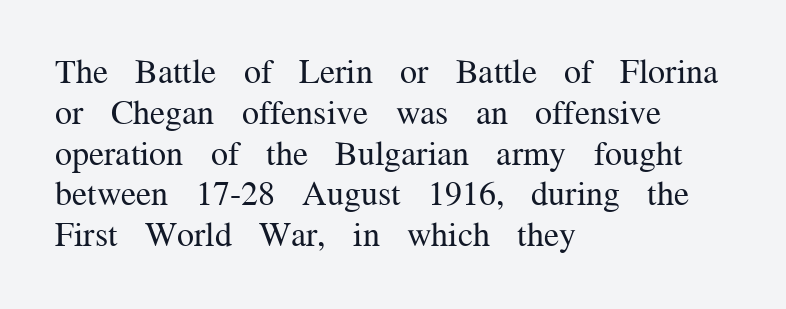
{"serif": "yes", "italic": "no", "bold": "no", "weight": "regular", "width": "normal", "stroke_contrast": "medium", "x_height": "medium", "monospaced": "no", "underline": "no", "align": "left", "line_spacing_ratio": 1.2, "letter_spacing": "normal", "letter_spacing_em": 0.0, "glyph_px": 34}
